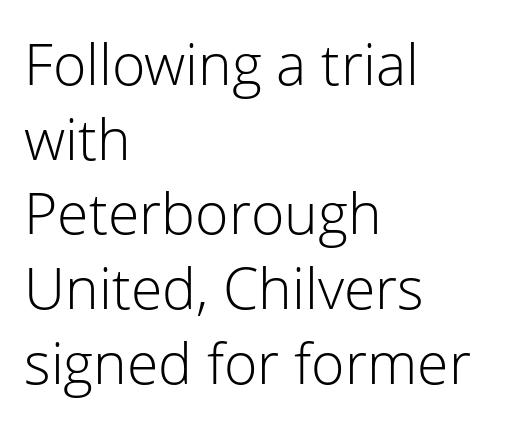
The image shows 57 px light sans-serif type, upright; set left-aligned, normal line spacing (1.31x), normal letter spacing, not underlined; low stroke contrast and a medium x-height.
